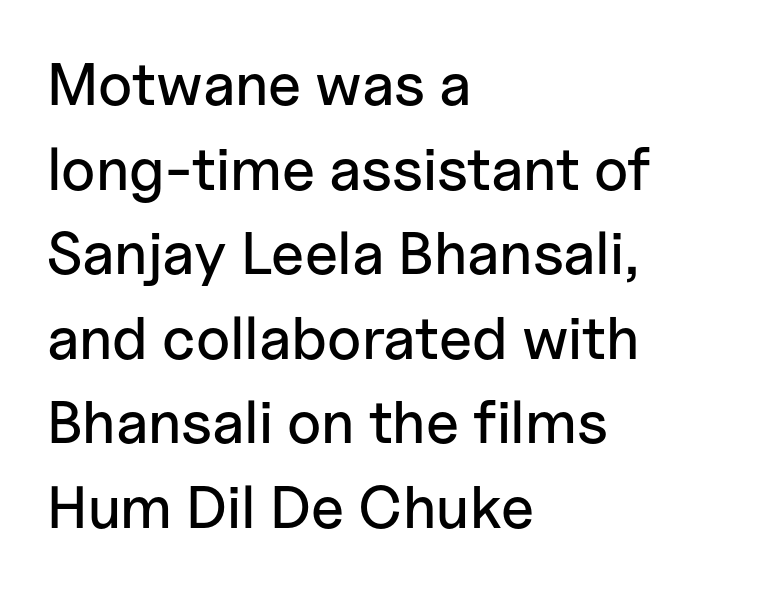
{"serif": "no", "italic": "no", "width": "normal", "stroke_contrast": "low", "x_height": "medium", "monospaced": "no", "underline": "no", "align": "left", "line_spacing": "normal", "line_spacing_ratio": 1.41, "letter_spacing": "normal", "letter_spacing_em": 0.0, "glyph_px": 60}
